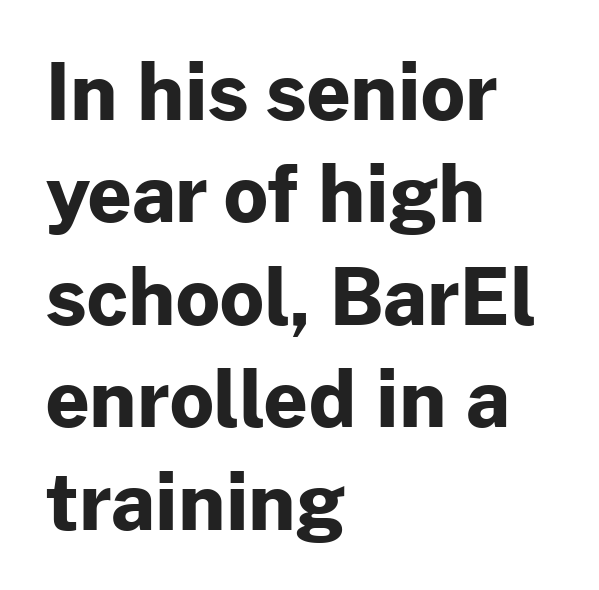
The image shows 77 px bold sans-serif type, upright; set left-aligned, normal line spacing (1.33x), normal letter spacing, not underlined; low stroke contrast and a medium x-height.
